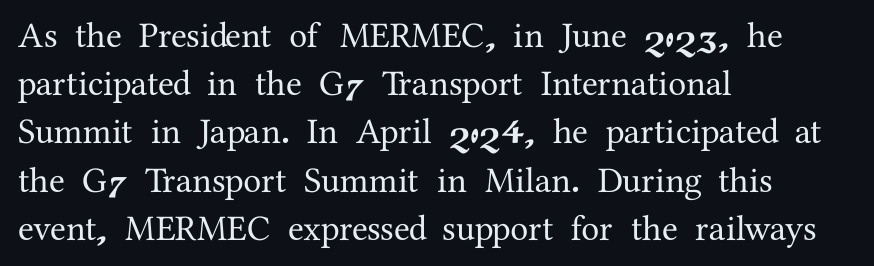
Tall strokes in this sample are plumb rather than angled. This is serif lettering, the kind often seen in printed books. You could not count columns in this text — the font is proportionally spaced. Visually the block forms a straight wall on the left and a jagged coastline on the right. A bare baseline throughout the passage. Reading down the column, the eye jumps a familiar distance to each next line.
